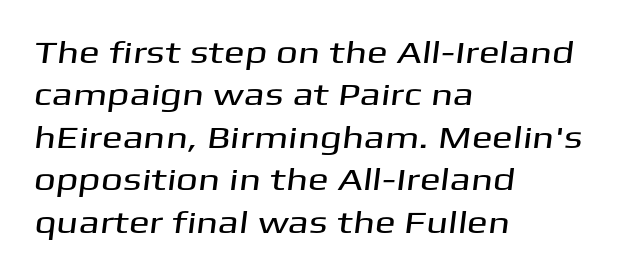
Note: no serifs on the glyphs. In terms of leading, this rendering sits right in the middle. Is this a fixed-width face? No — the glyphs have proportional, varying widths. You could call the tracking neutral — neither tight nor loose. Notice how the passage keeps a crisp vertical edge on the left only.
